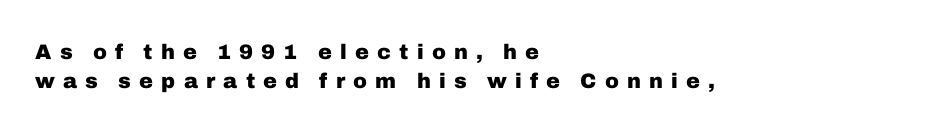
{"italic": "no", "bold": "yes", "underline": "no", "align": "left", "line_spacing": "normal", "line_spacing_ratio": 1.39, "letter_spacing": "wide", "letter_spacing_em": 0.39, "glyph_px": 21}
